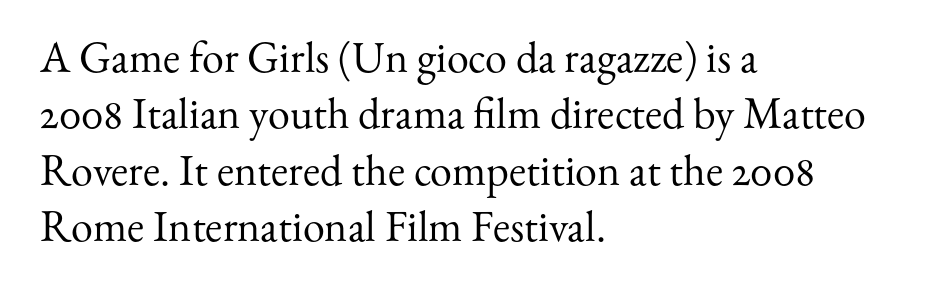
The image shows 44 px regular-weight serif type, upright; set left-aligned, normal line spacing (1.28x), normal letter spacing, not underlined; medium stroke contrast and a small x-height.
